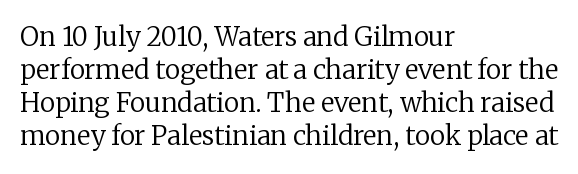
Q: Is the text bold? A: No.
Q: Is the text italic (slanted)? A: No, it is upright.
Q: Is the text underlined? A: No.
Q: How is the paragraph aligned? A: Left-aligned.
Q: Is the spacing between letters normal or unusually wide? A: Normal.
Q: Is the spacing between lines tight, normal or loose? A: Normal.
